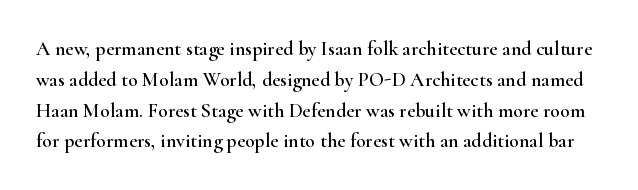
The image shows 20 px text type, upright; set normal line spacing (1.54x), normal letter spacing, not underlined.
